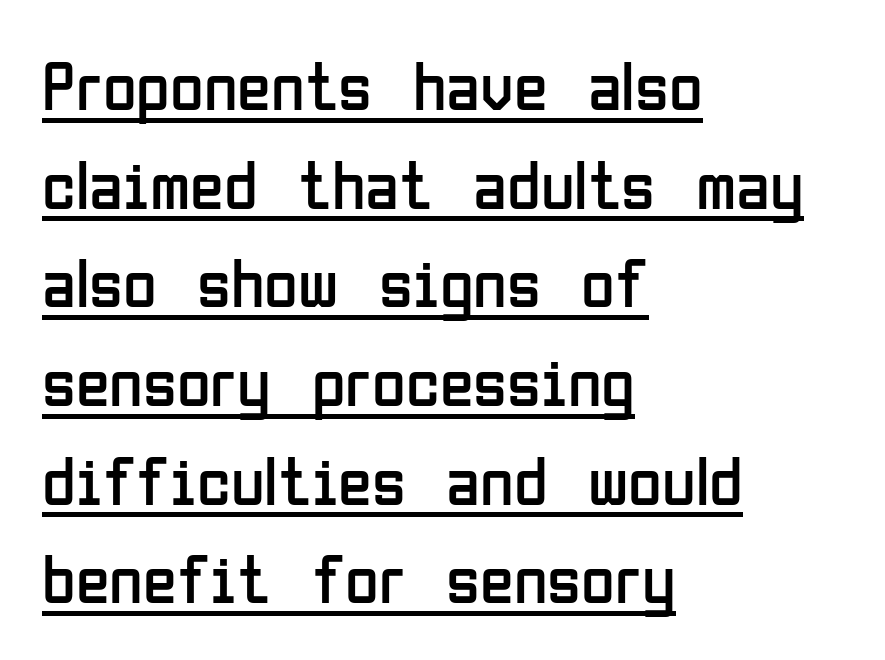
Layout note: lines flush left. No feet cap the strokes, marking this as sans-serif type. Is the letter spacing exaggerated? No — it looks like the ordinary default. Proportional: the letters do not fall into vertical columns. Compared with a typical body face, this is equally light or lighter still. In designer terms, the underline attribute is active on this setting.
